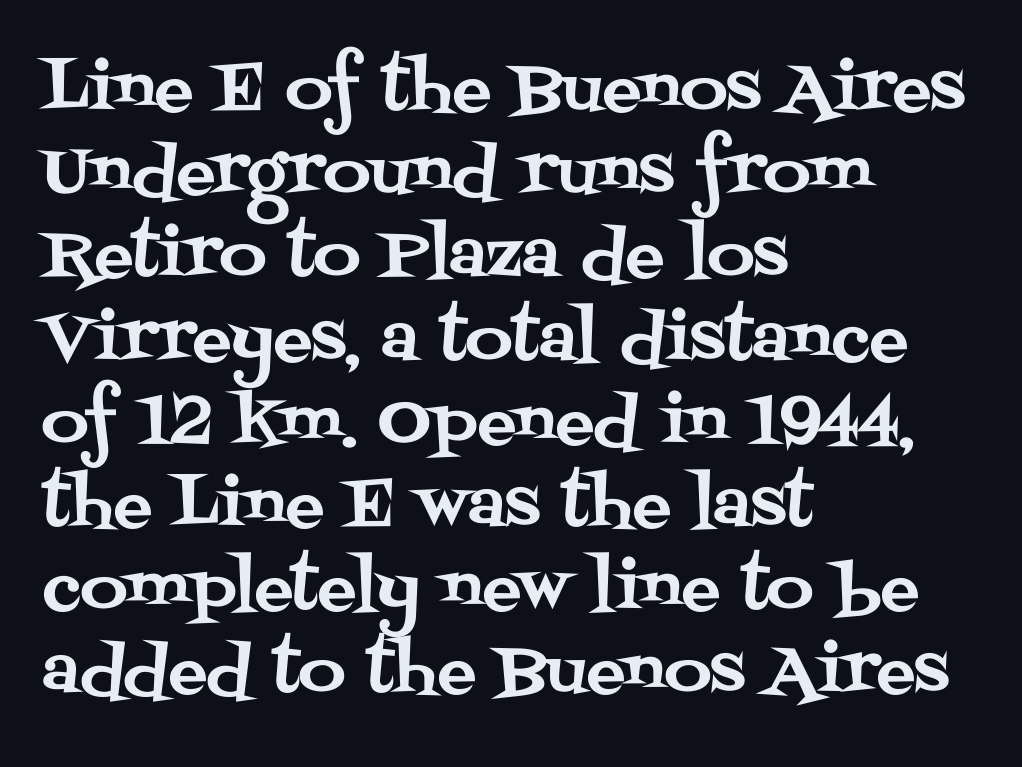
I'd call this a serif setting — the letters wear small feet. Proportional: the letters do not fall into vertical columns. Do the letters lean? They stand straight. Horizontally, the lines are justified to the leading edge only.
